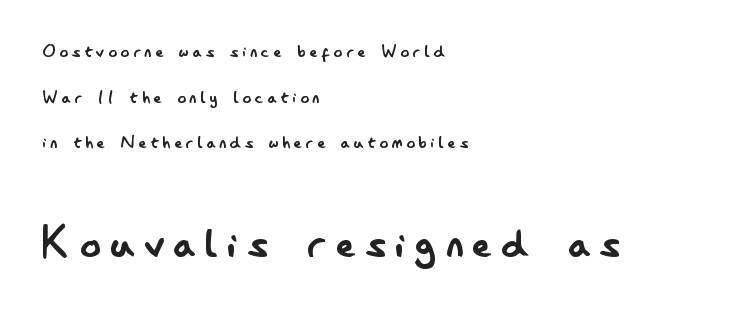
{"serif": "no", "italic": "no", "bold": "no", "weight": "regular", "width": "condensed", "stroke_contrast": "low", "x_height": "small", "monospaced": "no", "underline": "no", "align": "left", "line_spacing": "loose", "line_spacing_ratio": 2.17, "larger_block": "second", "size_ratio": 2.48, "glyph_px": 52}
